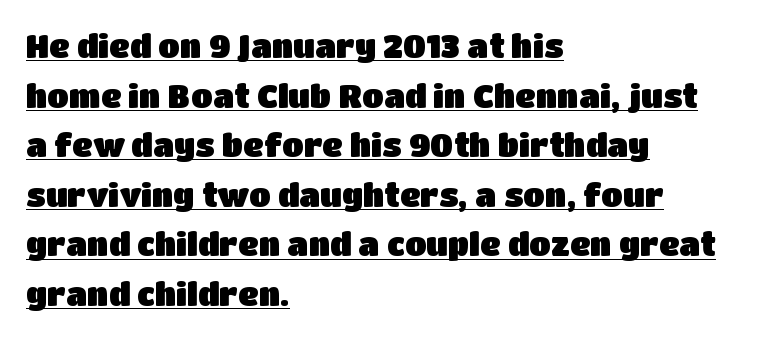
The image shows 32 px sans-serif type, upright; set left-aligned, normal line spacing (1.55x), normal letter spacing, underlined; low stroke contrast and a large x-height.
